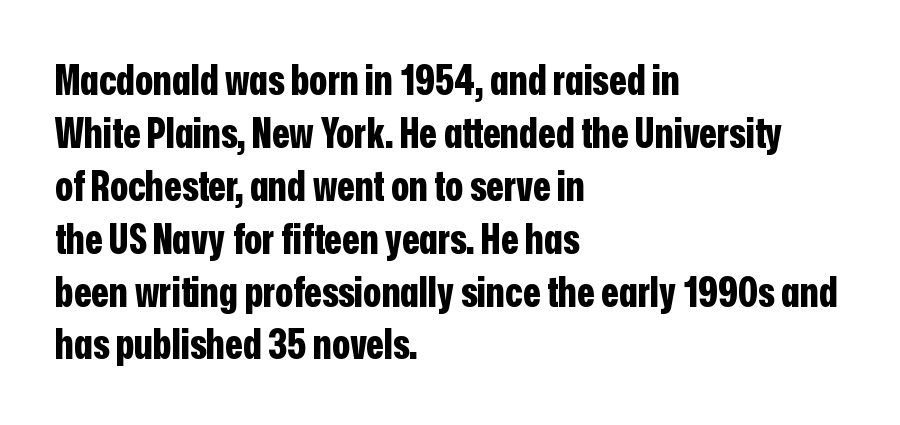
The image shows 41 px bold, condensed sans-serif type, upright; set left-aligned, normal line spacing (1.29x), normal letter spacing, not underlined; low stroke contrast and a medium x-height.
